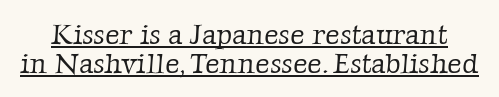
Every word sits above its own underline. The line-height multiplier appears low, near solid setting. No heavy texture on the line: the type isn't bold. This is serif lettering, the kind often seen in printed books. Nobody touched the tracking dial on this one.
